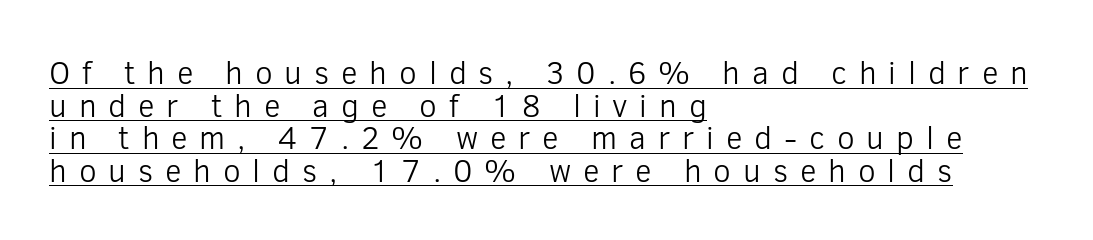
Q: Is the text bold? A: No.
Q: Is the text italic (slanted)? A: No, it is upright.
Q: Is the typeface a serif or a sans-serif typeface? A: Sans-serif.
Q: Is the text underlined? A: Yes.
Q: How is the paragraph aligned? A: Left-aligned.
Q: Is the spacing between letters normal or unusually wide? A: Unusually wide.
Q: Is the spacing between lines tight, normal or loose? A: Tight.
Q: Width (condensed, normal, or wide)? A: Normal.
Q: Stroke contrast? A: Low.
Q: x-height? A: Medium.
Q: Monospaced? A: No.
